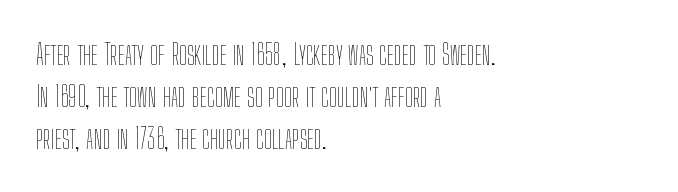
The image shows 29 px thin, condensed type, upright; set left-aligned, normal line spacing (1.44x), normal letter spacing, not underlined; low stroke contrast and a medium x-height.
